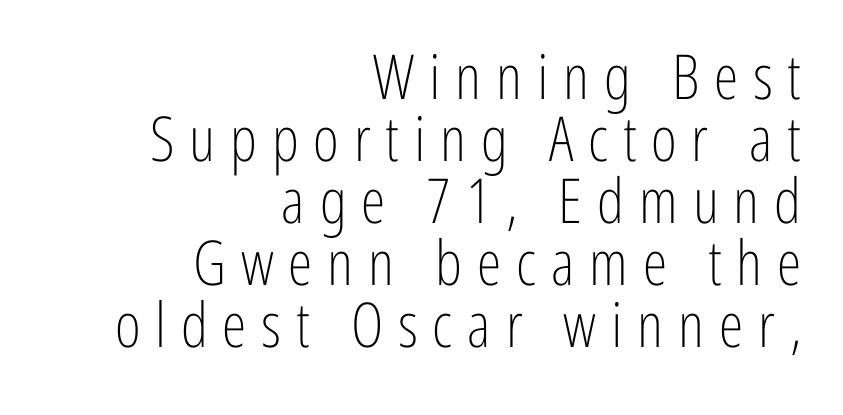
Q: Is the text bold? A: No.
Q: Is the text italic (slanted)? A: No, it is upright.
Q: Is the typeface a serif or a sans-serif typeface? A: Sans-serif.
Q: Is the text underlined? A: No.
Q: How is the paragraph aligned? A: Right-aligned.
Q: Is the spacing between letters normal or unusually wide? A: Unusually wide.
Q: Is the spacing between lines tight, normal or loose? A: Tight.
Q: Width (condensed, normal, or wide)? A: Condensed.
Q: Stroke contrast? A: Low.
Q: x-height? A: Medium.
Q: Monospaced? A: No.
